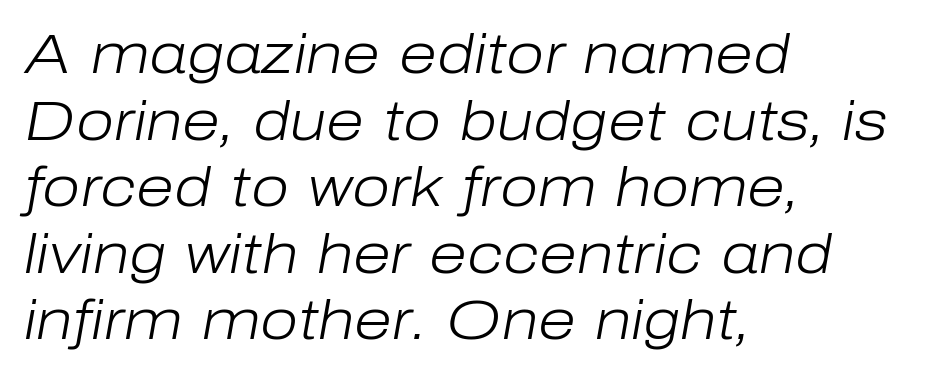
The letters are slanted; this is an italic face. This sample has the flowing, uneven cadence of proportional lettering. Is the letter spacing exaggerated? No — it looks like the ordinary default. Caption: multi-line text, flush left, ragged right.
